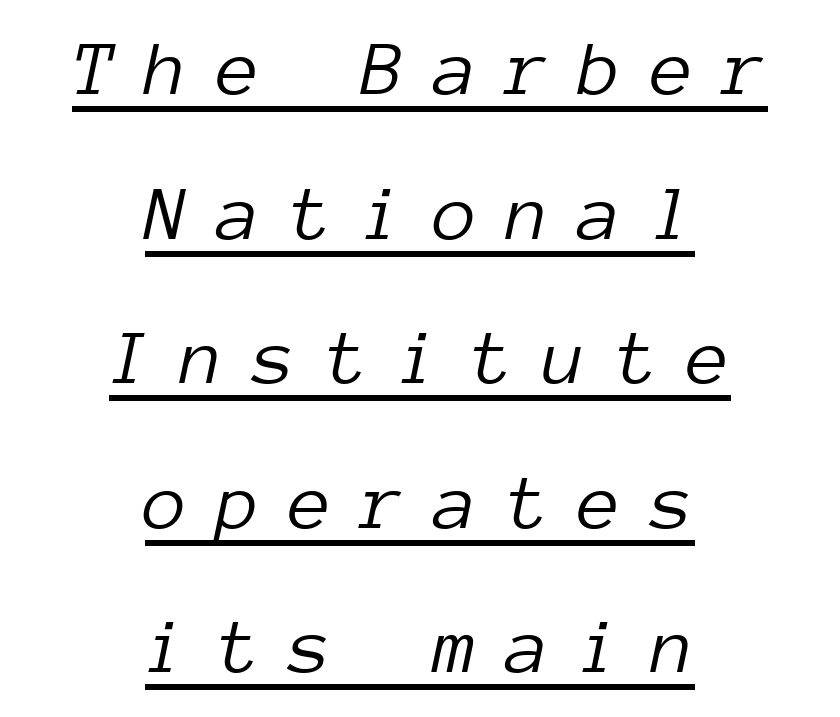
Q: Is the text bold? A: No.
Q: Is the text italic (slanted)? A: Yes, it leans right by about 12 degrees.
Q: Is the text underlined? A: Yes.
Q: How is the paragraph aligned? A: Centered.
Q: Is the spacing between letters normal or unusually wide? A: Unusually wide.
Q: Width (condensed, normal, or wide)? A: Normal.
Q: Stroke contrast? A: Low.
Q: x-height? A: Medium.
Q: Monospaced? A: Yes.
